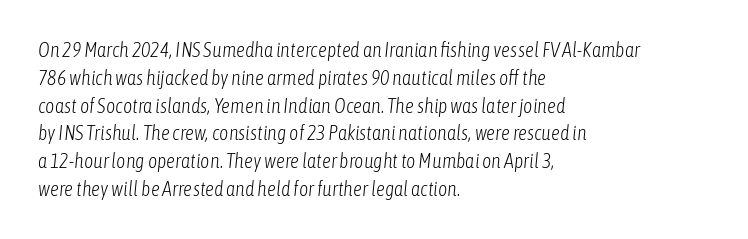
{"italic": "yes", "lean": "right", "slant_degrees": 6, "bold": "no", "underline": "no", "align": "left", "line_spacing": "normal", "line_spacing_ratio": 1.39, "letter_spacing": "normal", "letter_spacing_em": 0.0, "glyph_px": 20}
